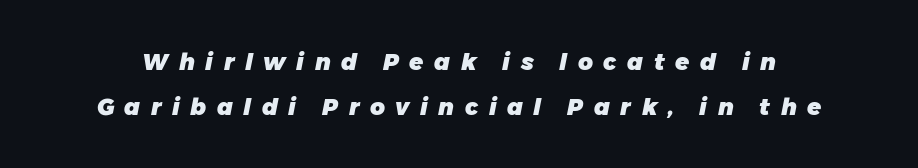
The image shows 23 px bold type, italic (leaning right); set loose line spacing (1.95x), unusually wide letter spacing (+0.46 em), not underlined.
